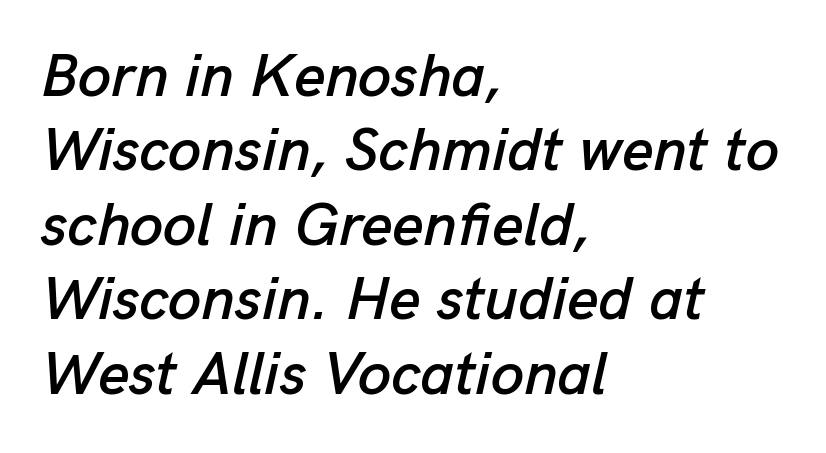
Check under the words: just untouched page. The passage shown is typed in a proportional face where columns would drift. Alignment: flush left. Rendered with sloped, italic letterforms. You could call the tracking neutral — neither tight nor loose.
